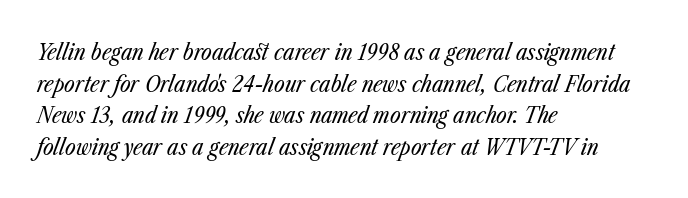
Q: Is the text bold? A: No.
Q: Is the text italic (slanted)? A: Yes, it leans right by about 23 degrees.
Q: Is the text underlined? A: No.
Q: How is the paragraph aligned? A: Left-aligned.
Q: Is the spacing between letters normal or unusually wide? A: Normal.
Q: Is the spacing between lines tight, normal or loose? A: Normal.
